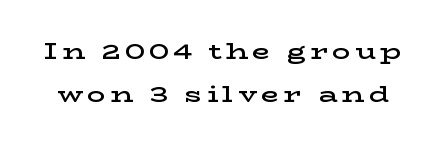
The image shows 23 px text type, upright; set line spacing 1.87x, not underlined.
